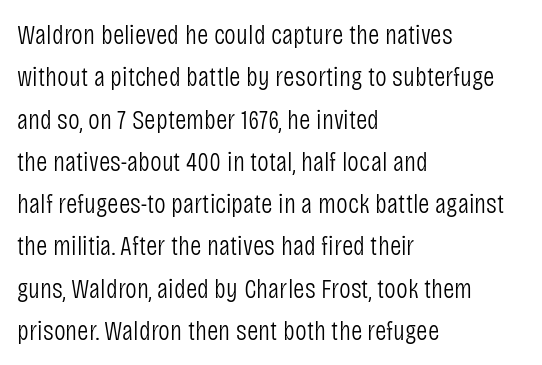
Type without underlining. There is no visible air inserted between adjacent glyphs. The text block is weighted toward the left margin, trailing off unevenly rightward. Type style note: lacks serifs.
